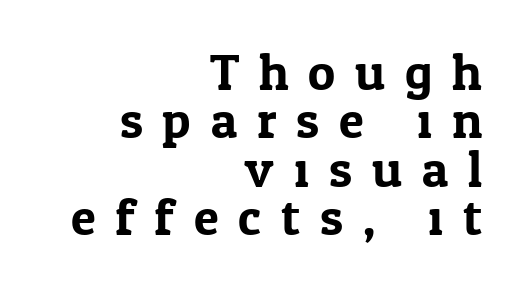
Q: Is the text italic (slanted)? A: No, it is upright.
Q: Is the typeface a serif or a sans-serif typeface? A: Serif.
Q: Is the text underlined? A: No.
Q: How is the paragraph aligned? A: Right-aligned.
Q: Is the spacing between letters normal or unusually wide? A: Unusually wide.
Q: Is the spacing between lines tight, normal or loose? A: Tight.
Q: Width (condensed, normal, or wide)? A: Normal.
Q: Stroke contrast? A: Low.
Q: x-height? A: Medium.
Q: Monospaced? A: No.
